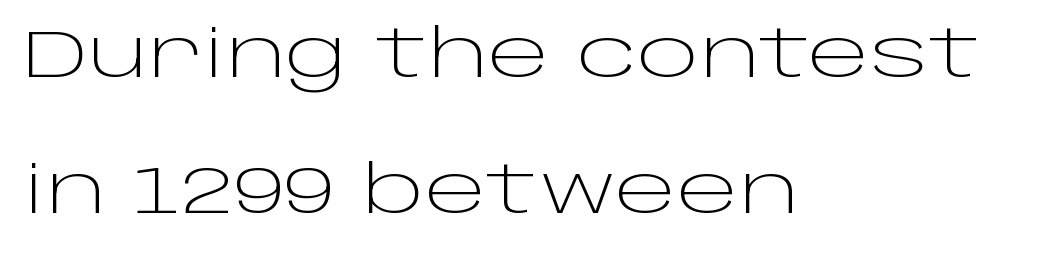
Q: Is the text bold? A: No.
Q: Is the text italic (slanted)? A: No, it is upright.
Q: Is the typeface a serif or a sans-serif typeface? A: Sans-serif.
Q: Is the text underlined? A: No.
Q: How is the paragraph aligned? A: Left-aligned.
Q: Is the spacing between letters normal or unusually wide? A: Normal.
Q: Is the spacing between lines tight, normal or loose? A: Loose.
Q: Width (condensed, normal, or wide)? A: Wide.
Q: Stroke contrast? A: Low.
Q: x-height? A: Large.
Q: Monospaced? A: No.
